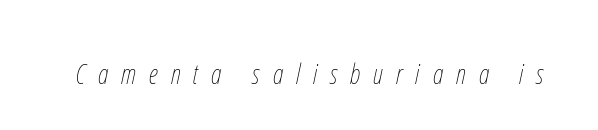
The image shows 28 px thin, condensed type, italic (leaning right); set unusually wide letter spacing (+0.46 em), not underlined; low stroke contrast and a medium x-height.
